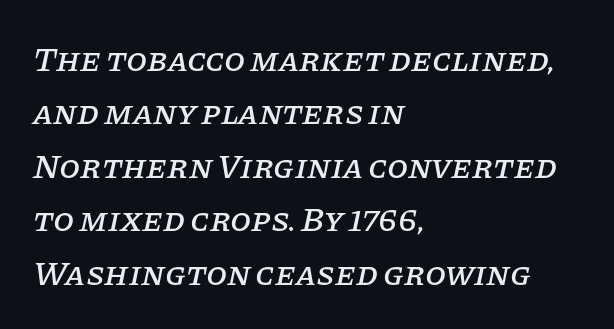
{"serif": "yes", "italic": "yes", "lean": "right", "slant_degrees": 11, "width": "normal", "stroke_contrast": "low", "x_height": "large", "monospaced": "no", "underline": "no", "align": "left", "line_spacing": "normal", "line_spacing_ratio": 1.57, "letter_spacing": "normal", "letter_spacing_em": 0.0, "glyph_px": 34}
